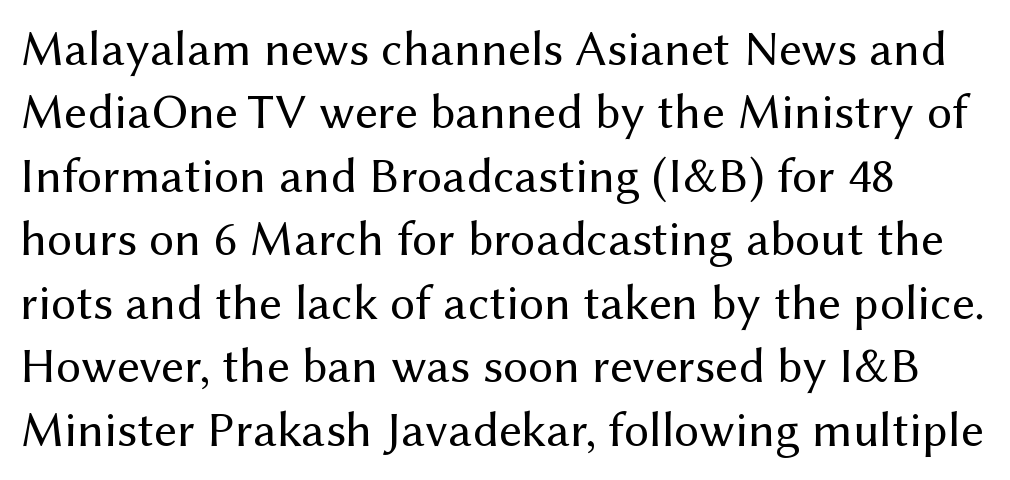
Weight: in the light-to-regular range. Short note: letters normally spaced. Clear beneath every line of the passage. What kind of face is this? One without serifs — a sans.
